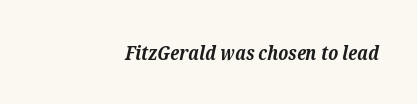
{"italic": "yes", "lean": "right", "slant_degrees": 12, "bold": "yes", "underline": "no", "align": "right", "letter_spacing": "normal", "letter_spacing_em": 0.0, "glyph_px": 20}
